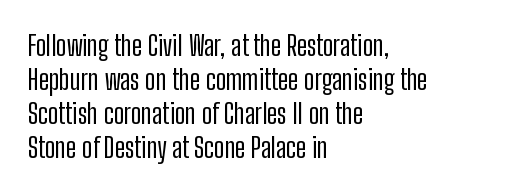
The image shows 28 px condensed sans-serif type, upright; set left-aligned, line spacing 1.22x, normal letter spacing, not underlined; low stroke contrast and a medium x-height.
